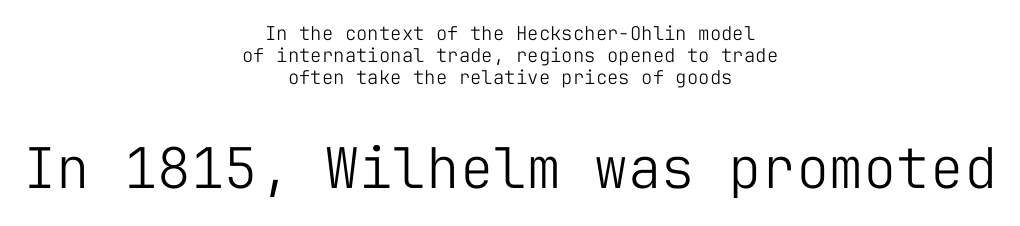
The image shows 56 px light sans-serif type, upright, monospaced; set centered, tight line spacing (1.15x), normal letter spacing, not underlined; the second (bottom) block is 2.95x larger; low stroke contrast and a medium x-height.
